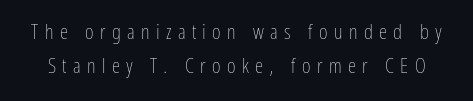
Q: Is the text bold? A: No.
Q: Is the text italic (slanted)? A: No, it is upright.
Q: Is the text underlined? A: No.
Q: Is the spacing between letters normal or unusually wide? A: Unusually wide.
Q: Is the spacing between lines tight, normal or loose? A: Normal.
